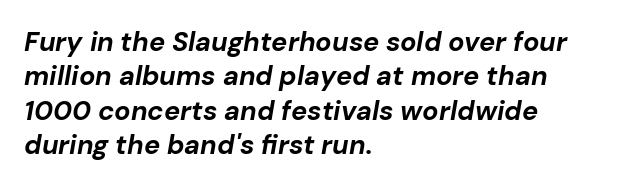
The strokes are fattened all the way to bold. Nobody drew a line under any word here. The typesetter chose a ragged-right arrangement here. Is there much room between lines? A standard amount, neither cramped nor airy.
